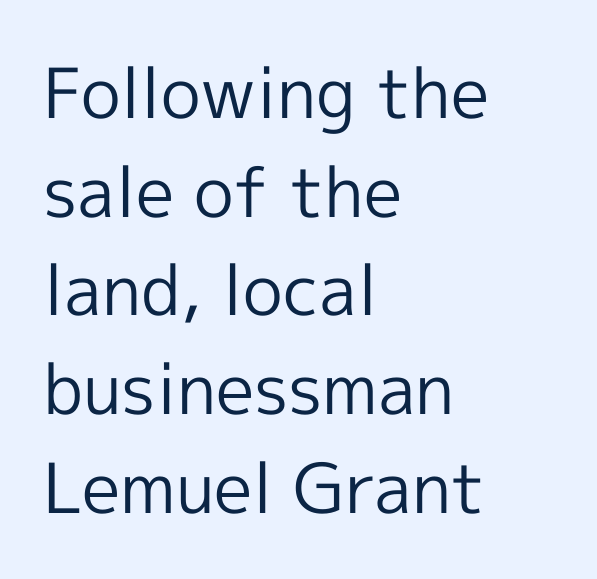
The image shows 69 px regular-weight sans-serif type, upright; set left-aligned, normal line spacing (1.43x), normal letter spacing, not underlined; a medium x-height.
